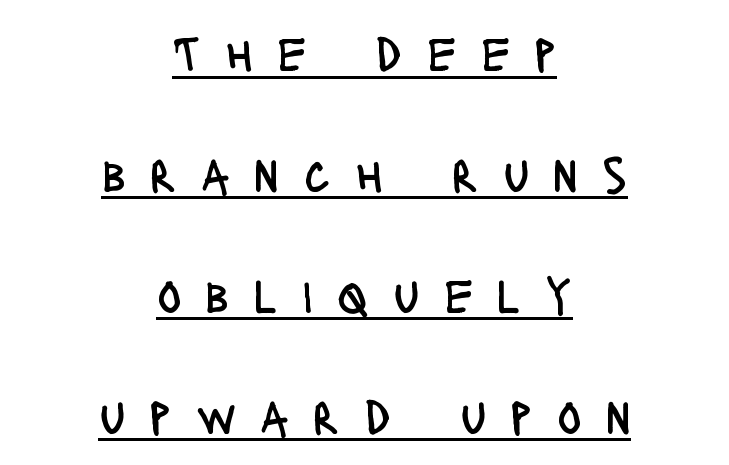
Q: Is the text bold? A: No.
Q: Is the text italic (slanted)? A: No, it is upright.
Q: Is the typeface a serif or a sans-serif typeface? A: Sans-serif.
Q: Is the text underlined? A: Yes.
Q: How is the paragraph aligned? A: Centered.
Q: Is the spacing between letters normal or unusually wide? A: Unusually wide.
Q: Is the spacing between lines tight, normal or loose? A: Loose.
Q: Width (condensed, normal, or wide)? A: Condensed.
Q: Stroke contrast? A: Low.
Q: x-height? A: Large.
Q: Monospaced? A: No.
